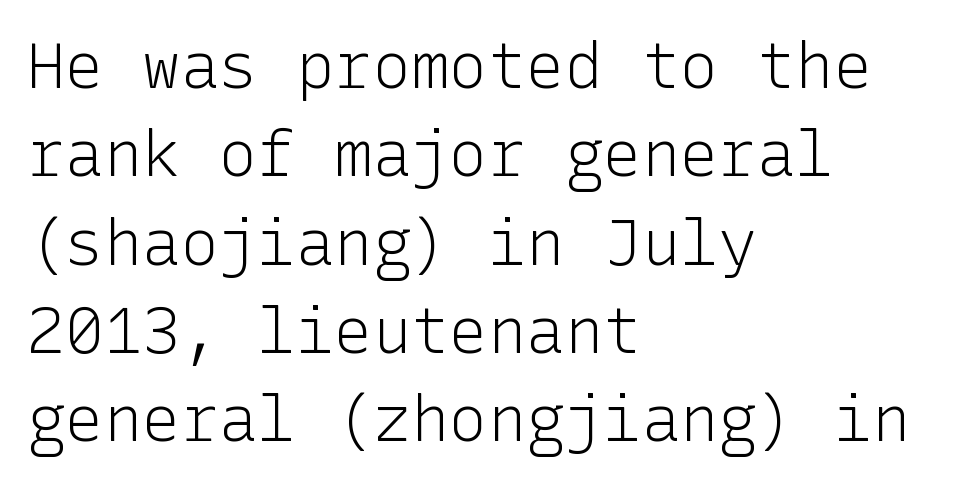
Q: Is the text bold? A: No.
Q: Is the text italic (slanted)? A: No, it is upright.
Q: Is the typeface a serif or a sans-serif typeface? A: Sans-serif.
Q: Is the text underlined? A: No.
Q: How is the paragraph aligned? A: Left-aligned.
Q: Is the spacing between letters normal or unusually wide? A: Normal.
Q: Is the spacing between lines tight, normal or loose? A: Normal.
Q: Width (condensed, normal, or wide)? A: Normal.
Q: Stroke contrast? A: Low.
Q: x-height? A: Medium.
